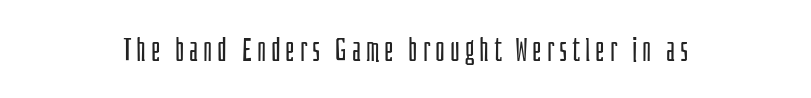
{"serif": "no", "italic": "no", "bold": "no", "weight": "light", "width": "condensed", "stroke_contrast": "low", "x_height": "large", "monospaced": "no", "underline": "no", "glyph_px": 33}
